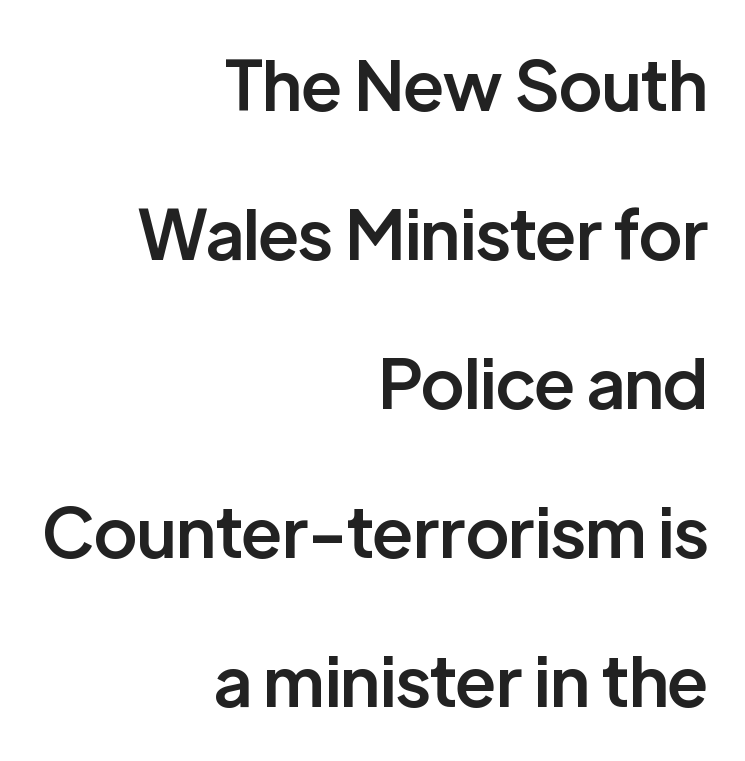
Nope, not italic — everything's standing straight. Here the designer chose a conventional face with non-uniform glyph widths. Does the type have serifs? No, each stem ends abruptly. Underlining? Definitely not there.
